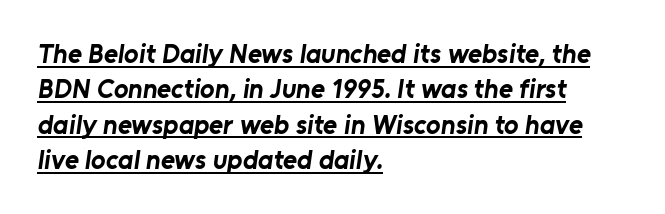
{"bold": "yes", "underline": "yes", "align": "left", "line_spacing": "normal", "line_spacing_ratio": 1.31, "letter_spacing": "normal", "letter_spacing_em": 0.0, "glyph_px": 27}
